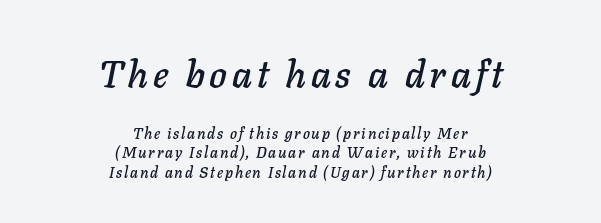
Quick note: italic. Do the characters align in a grid? No, the font is proportional. This rendering uses center alignment, leaving both contours irregular but symmetric. How would I describe the line gaps? Plain and ordinary. Words float on clear page, feet unadorned.
